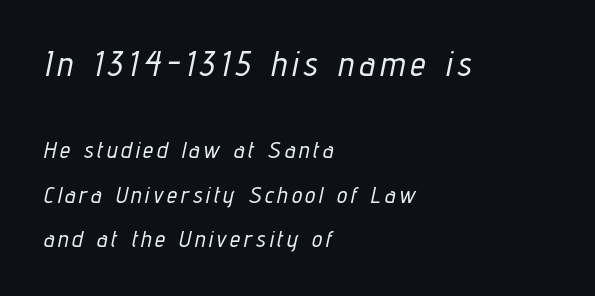
The image shows 34 px condensed type, italic (leaning right); set left-aligned, loose line spacing (1.92x), not underlined; the first (top) block is 1.48x larger; low stroke contrast and a medium x-height.
